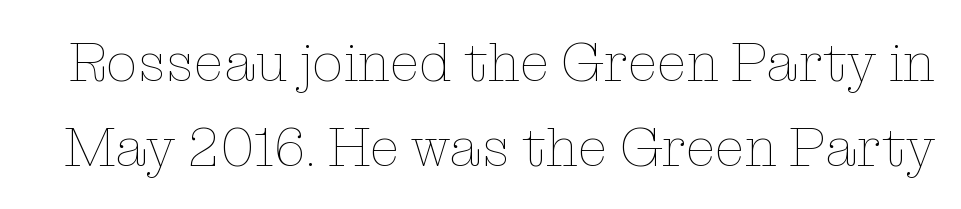
The image shows 55 px thin type, upright; set normal line spacing (1.54x), normal letter spacing, not underlined; low stroke contrast and a medium x-height.
